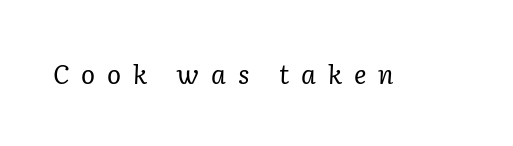
Q: Is the text bold? A: No.
Q: Is the text italic (slanted)? A: Yes, it leans right by about 2 degrees.
Q: Is the text underlined? A: No.
Q: Is the spacing between letters normal or unusually wide? A: Unusually wide.
